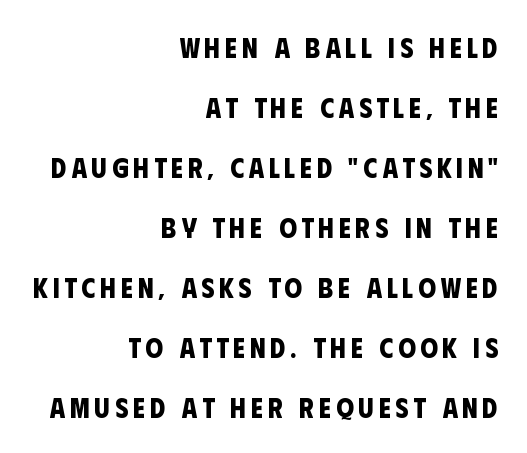
Spacing verdict: proportional, widths tailored to each character. Line spacing here is loose. A clean baseline with only descenders dipping below it. These lines are set flush right with a ragged left edge. Look at the bottom of the vertical strokes: they stop flat, with no serifs. Students, this is bold: see how much ink each stroke carries.
